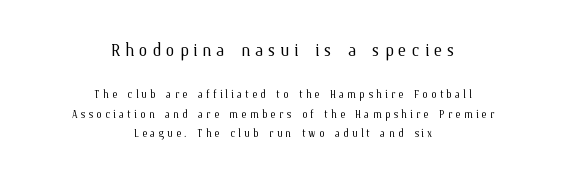
The image shows 22 px text type, upright; set centered, normal line spacing (1.39x), unusually wide letter spacing (+0.22 em), not underlined; the first (top) block is 1.57x larger.
